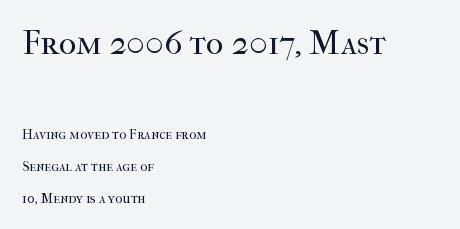
{"serif": "yes", "italic": "no", "bold": "no", "weight": "regular", "width": "normal", "stroke_contrast": "high", "x_height": "medium", "monospaced": "no", "underline": "no", "align": "left", "line_spacing": "loose", "line_spacing_ratio": 2.27, "letter_spacing": "normal", "letter_spacing_em": 0.0, "larger_block": "first", "size_ratio": 2.43, "glyph_px": 34}
